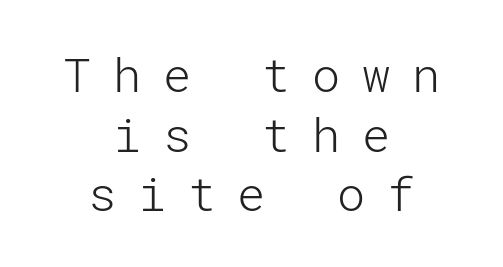
Q: Is the text bold? A: No.
Q: Is the text italic (slanted)? A: No, it is upright.
Q: Is the typeface a serif or a sans-serif typeface? A: Sans-serif.
Q: Is the text underlined? A: No.
Q: How is the paragraph aligned? A: Centered.
Q: Is the spacing between letters normal or unusually wide? A: Unusually wide.
Q: Is the spacing between lines tight, normal or loose? A: Normal.
Q: Width (condensed, normal, or wide)? A: Normal.
Q: Stroke contrast? A: Low.
Q: x-height? A: Medium.
